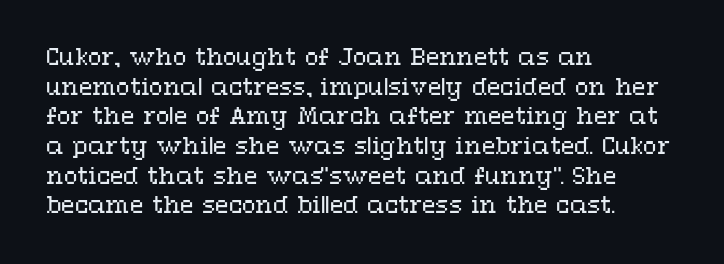
{"italic": "no", "bold": "no", "underline": "no", "align": "left", "line_spacing": "normal", "line_spacing_ratio": 1.35, "letter_spacing": "normal", "letter_spacing_em": 0.0, "glyph_px": 22}
